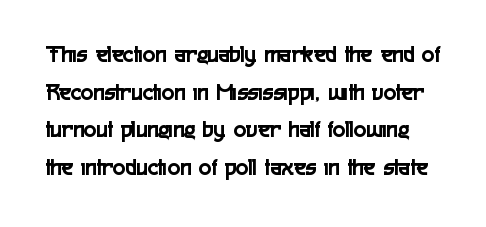
{"italic": "no", "underline": "no", "line_spacing": "normal", "line_spacing_ratio": 1.57, "letter_spacing": "normal", "letter_spacing_em": 0.0, "glyph_px": 24}
